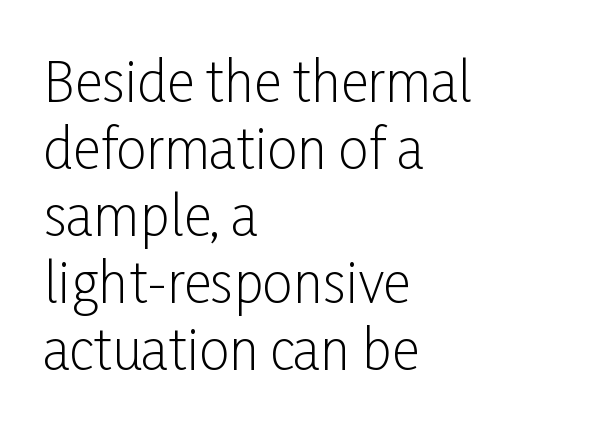
{"serif": "no", "italic": "no", "bold": "no", "weight": "light", "width": "condensed", "stroke_contrast": "low", "x_height": "medium", "monospaced": "no", "underline": "no", "align": "left", "line_spacing_ratio": 1.24, "letter_spacing": "normal", "letter_spacing_em": 0.0, "glyph_px": 54}
